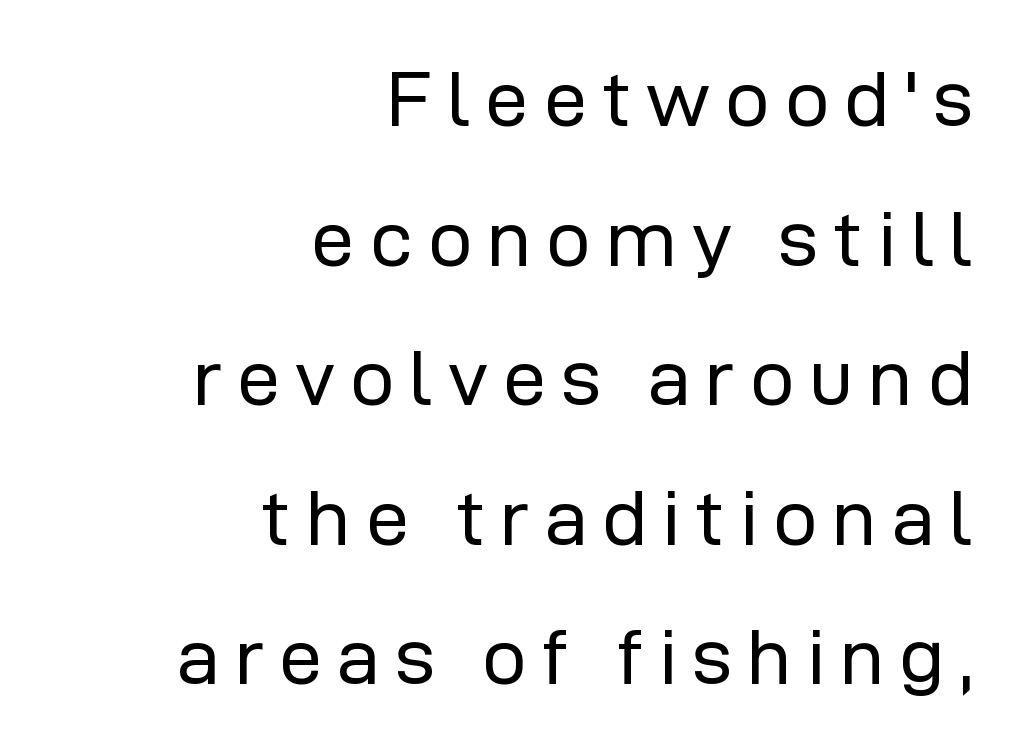
Q: Is the text bold? A: No.
Q: Is the text italic (slanted)? A: No, it is upright.
Q: Is the typeface a serif or a sans-serif typeface? A: Sans-serif.
Q: Is the text underlined? A: No.
Q: How is the paragraph aligned? A: Right-aligned.
Q: Width (condensed, normal, or wide)? A: Normal.
Q: Stroke contrast? A: Low.
Q: x-height? A: Medium.
Q: Monospaced? A: No.
